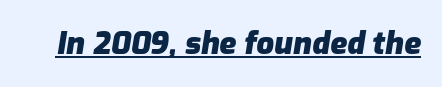
Q: Is the text bold? A: Yes.
Q: Is the text italic (slanted)? A: Yes, it leans right by about 9 degrees.
Q: Is the text underlined? A: Yes.
Q: Is the spacing between letters normal or unusually wide? A: Normal.
Q: Width (condensed, normal, or wide)? A: Normal.
Q: Stroke contrast? A: Low.
Q: x-height? A: Medium.
Q: Monospaced? A: No.
